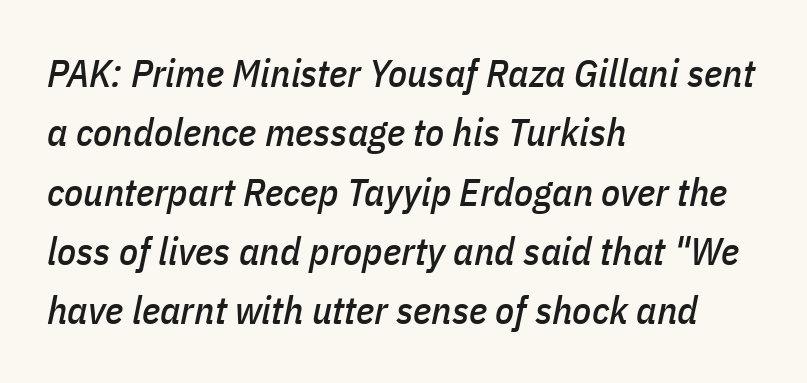
The image shows 39 px condensed type, italic (leaning right); set left-aligned, normal line spacing (1.52x), normal letter spacing, not underlined; low stroke contrast and a medium x-height.
